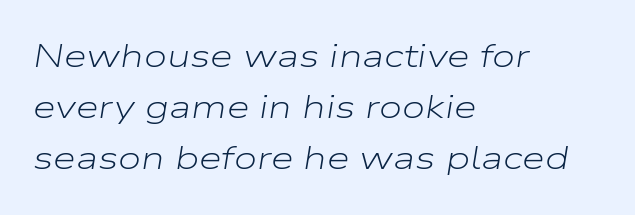
Q: Is the text bold? A: No.
Q: Is the text italic (slanted)? A: Yes, it leans right by about 9 degrees.
Q: Is the text underlined? A: No.
Q: How is the paragraph aligned? A: Left-aligned.
Q: Is the spacing between letters normal or unusually wide? A: Normal.
Q: Is the spacing between lines tight, normal or loose? A: Normal.
Q: Width (condensed, normal, or wide)? A: Wide.
Q: Stroke contrast? A: Low.
Q: x-height? A: Medium.
Q: Monospaced? A: No.
